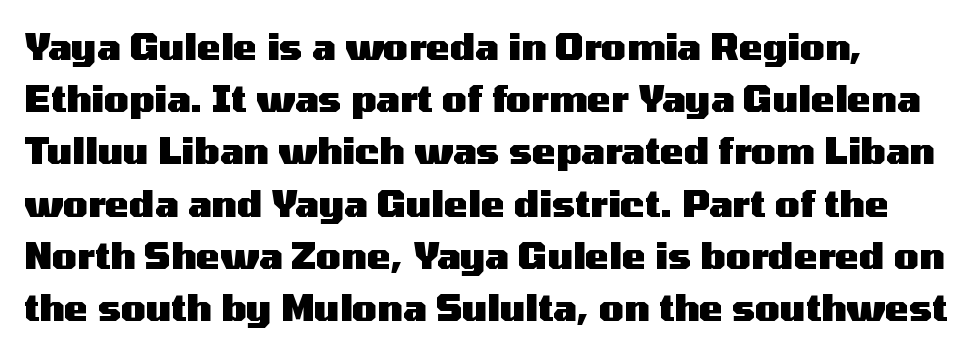
Q: Is the text bold? A: Yes.
Q: Is the text italic (slanted)? A: No, it is upright.
Q: Is the typeface a serif or a sans-serif typeface? A: Sans-serif.
Q: Is the text underlined? A: No.
Q: Is the spacing between letters normal or unusually wide? A: Normal.
Q: Is the spacing between lines tight, normal or loose? A: Normal.
Q: Width (condensed, normal, or wide)? A: Wide.
Q: Stroke contrast? A: Medium.
Q: x-height? A: Medium.
Q: Monospaced? A: No.
